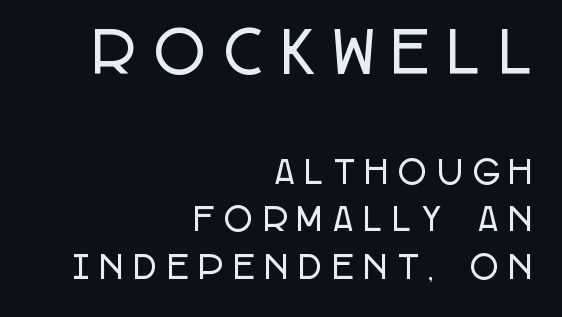
Q: Is the text italic (slanted)? A: No, it is upright.
Q: Is the typeface a serif or a sans-serif typeface? A: Sans-serif.
Q: Is the text underlined? A: No.
Q: How is the paragraph aligned? A: Right-aligned.
Q: Is the spacing between letters normal or unusually wide? A: Unusually wide.
Q: Is the spacing between lines tight, normal or loose? A: Normal.
Q: Which block of text is set in a larger size, the first (top) or the second (bottom)? A: The first (top) one.
Q: Width (condensed, normal, or wide)? A: Condensed.
Q: Stroke contrast? A: Low.
Q: x-height? A: Large.
Q: Monospaced? A: No.
